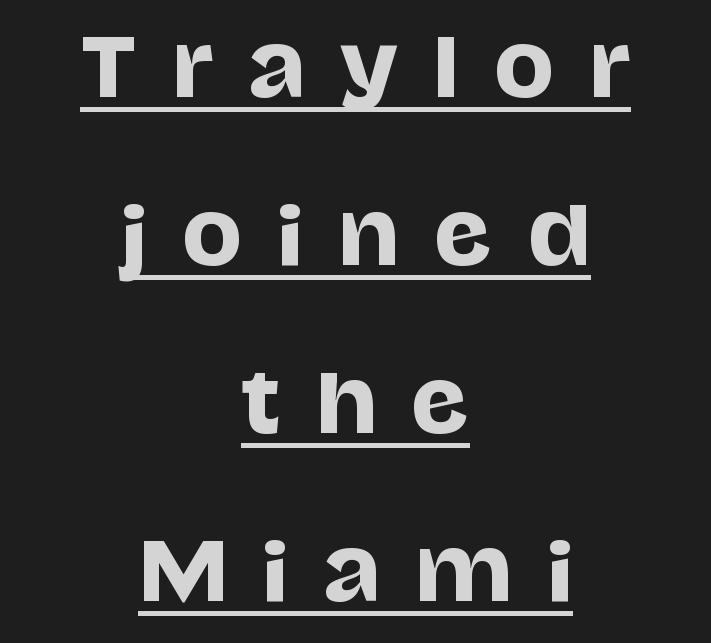
{"serif": "no", "italic": "no", "width": "normal", "stroke_contrast": "low", "x_height": "large", "monospaced": "no", "underline": "yes", "align": "center", "line_spacing": "loose", "line_spacing_ratio": 2.1, "letter_spacing": "wide", "letter_spacing_em": 0.44, "glyph_px": 80}
